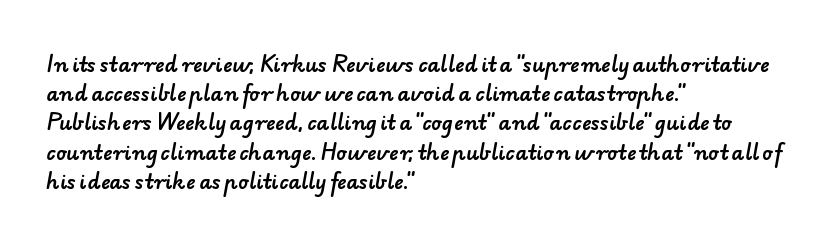
Each new line begins a customary step beneath the previous one. Compared with a centered layout, this one pins lines to the left instead. The face used here is rendered with its standard letterfit. A bare baseline throughout the passage.
